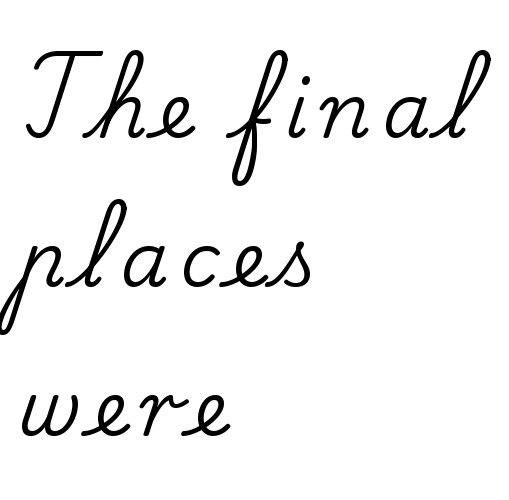
The image shows 76 px serif type; set left-aligned, loose line spacing (1.96x), not underlined; low stroke contrast and a small x-height.
